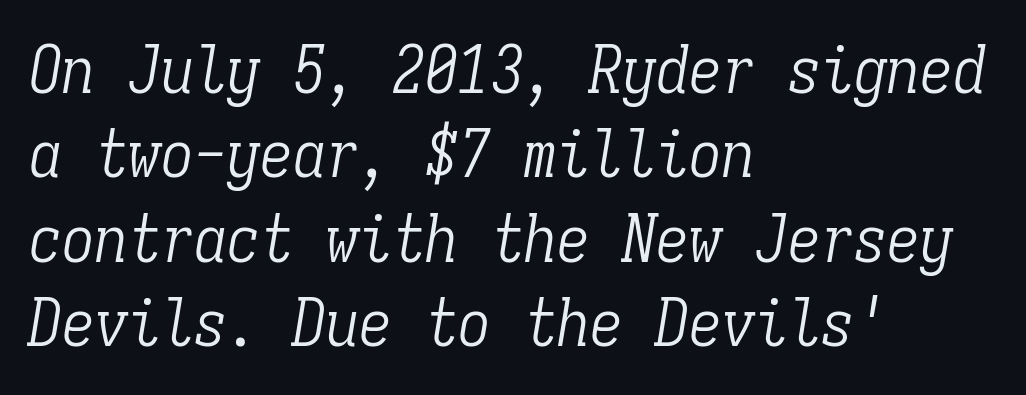
The image shows 66 px light, condensed serif type, italic (leaning right), monospaced; set left-aligned, normal line spacing (1.28x), normal letter spacing, not underlined; low stroke contrast and a medium x-height.
